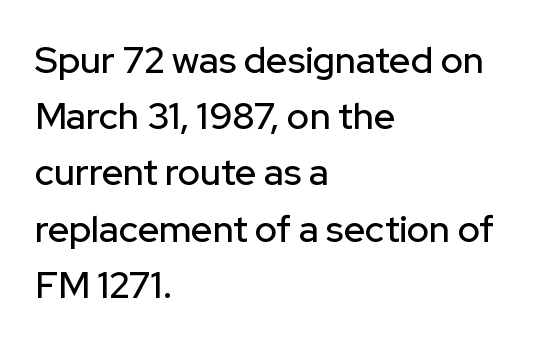
The image shows 37 px sans-serif type, upright; set left-aligned, normal line spacing (1.52x), normal letter spacing, not underlined; low stroke contrast and a medium x-height.
